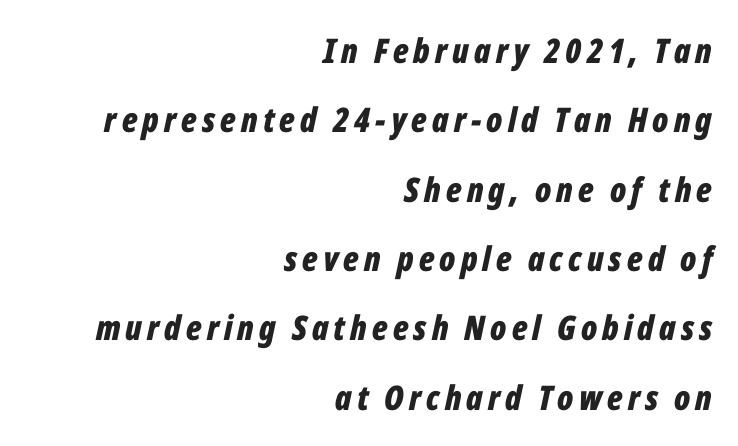
Q: Is the text bold? A: Yes.
Q: Is the text italic (slanted)? A: Yes, it leans right by about 12 degrees.
Q: Is the text underlined? A: No.
Q: How is the paragraph aligned? A: Right-aligned.
Q: Is the spacing between lines tight, normal or loose? A: Loose.
Q: Width (condensed, normal, or wide)? A: Condensed.
Q: Stroke contrast? A: Low.
Q: x-height? A: Medium.
Q: Monospaced? A: No.
